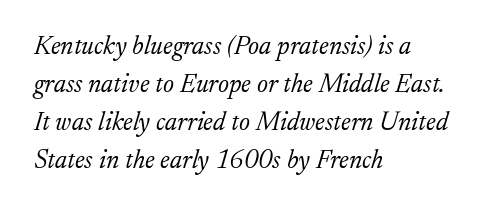
{"italic": "yes", "lean": "right", "slant_degrees": 17, "bold": "no", "underline": "no", "align": "left", "line_spacing": "normal", "line_spacing_ratio": 1.46, "letter_spacing": "normal", "letter_spacing_em": 0.0, "glyph_px": 26}
